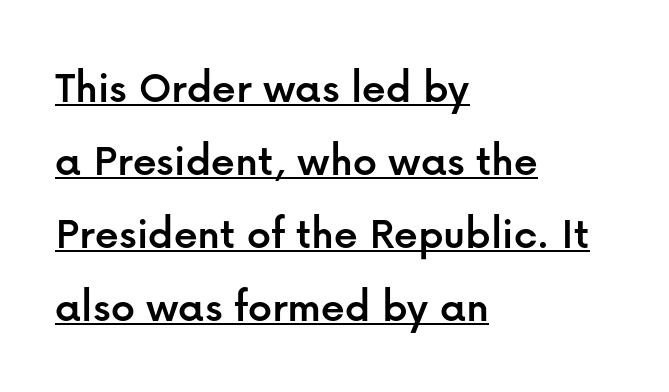
Q: Is the text italic (slanted)? A: No, it is upright.
Q: Is the typeface a serif or a sans-serif typeface? A: Sans-serif.
Q: Is the text underlined? A: Yes.
Q: How is the paragraph aligned? A: Left-aligned.
Q: Is the spacing between letters normal or unusually wide? A: Normal.
Q: Is the spacing between lines tight, normal or loose? A: Normal.
Q: Width (condensed, normal, or wide)? A: Normal.
Q: Stroke contrast? A: Low.
Q: x-height? A: Medium.
Q: Monospaced? A: No.
